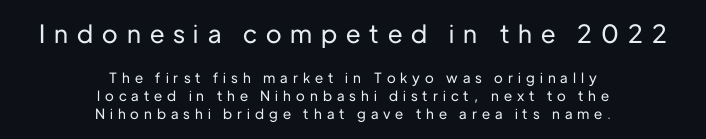
{"italic": "no", "underline": "no", "align": "center", "line_spacing": "normal", "line_spacing_ratio": 1.28, "letter_spacing": "wide", "letter_spacing_em": 0.36, "larger_block": "first", "size_ratio": 1.79, "glyph_px": 25}
